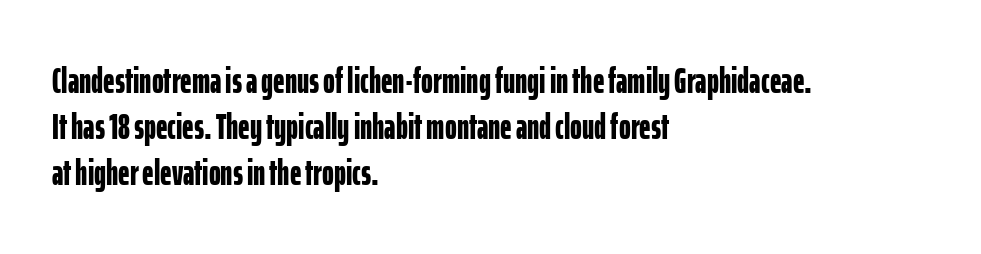
The passage shown is emphatically bold. The baseline area is clear. Regarding serifs, this sample does without them. The vertical gap from one line to the next is medium. Glyph-to-glyph distance matches everyday printed text.
